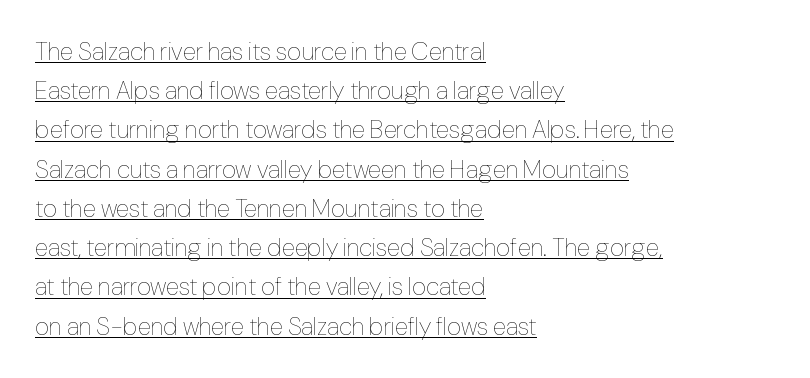
The image shows 25 px text type, upright; set left-aligned, normal line spacing (1.57x), normal letter spacing, underlined.
